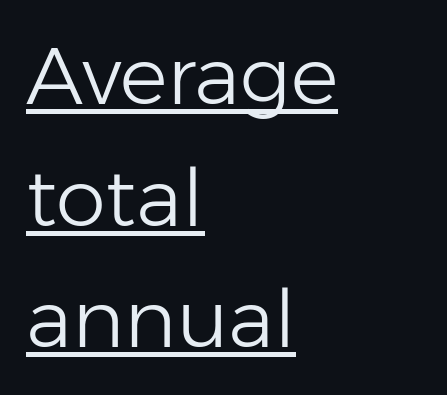
The letters advance in unequal steps, a hallmark of proportional type. Notice how descenders clear the ascenders below comfortably — that's standard leading. Decoration check: the copy is underlined. Examine the stroke ends and you'll find no serifs. The text block is weighted toward the left margin, trailing off unevenly rightward.
